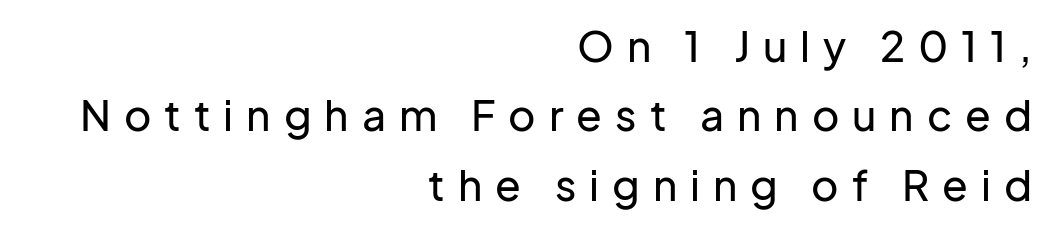
The image shows 42 px sans-serif type, upright; set right-aligned, normal line spacing (1.65x), unusually wide letter spacing (+0.31 em), not underlined; low stroke contrast and a medium x-height.
